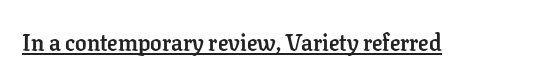
Q: Is the text bold? A: Yes.
Q: Is the text italic (slanted)? A: No, it is upright.
Q: Is the text underlined? A: Yes.
Q: Is the spacing between letters normal or unusually wide? A: Normal.
